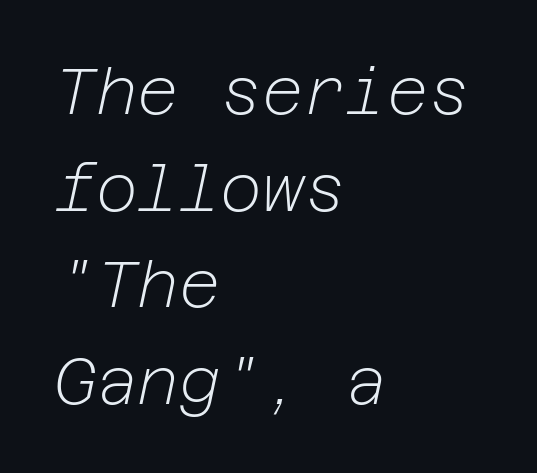
Q: Is the text bold? A: No.
Q: Is the text italic (slanted)? A: Yes, it leans right by about 12 degrees.
Q: Is the text underlined? A: No.
Q: How is the paragraph aligned? A: Left-aligned.
Q: Is the spacing between letters normal or unusually wide? A: Normal.
Q: Is the spacing between lines tight, normal or loose? A: Normal.
Q: Width (condensed, normal, or wide)? A: Normal.
Q: Stroke contrast? A: Low.
Q: x-height? A: Medium.
